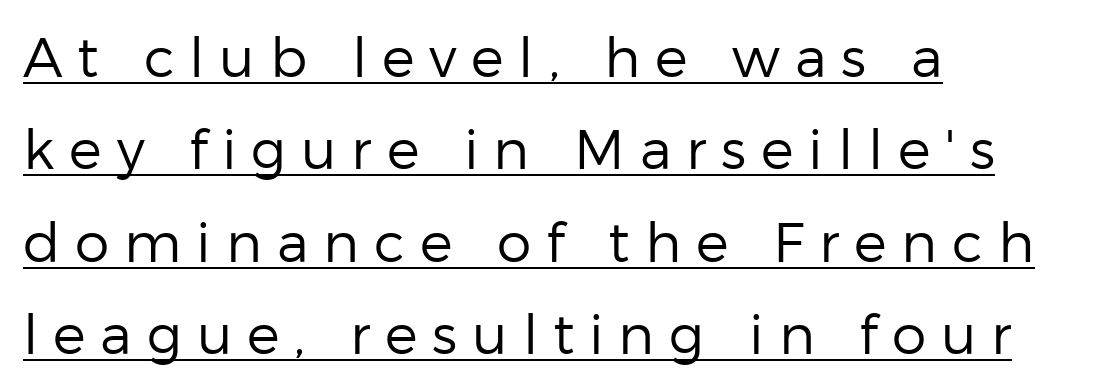
These lines stack with their left ends in a neat column. The face used here appears with an underline applied. A typesetter would label this face a sans. Posture: vertical.
